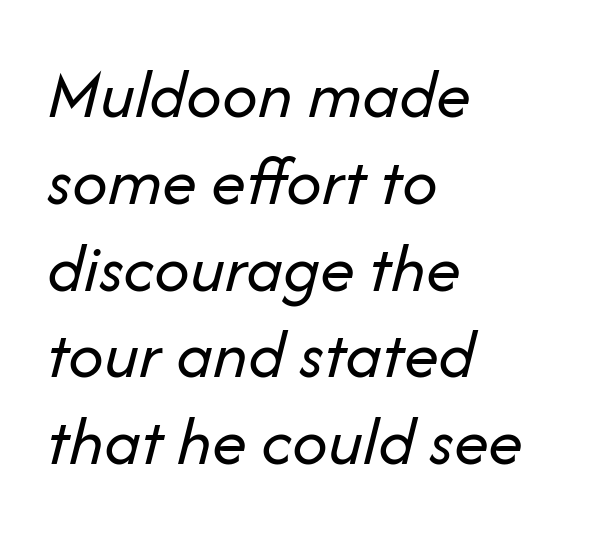
Tracking value appears to be zero — textbook default spacing. Is the stroke heavy? The answer is a plain regular-or-lighter. Horizontal alignment here is leftward, the default for most running prose. Think of a printed novel: that variable character pitch is what you see here.
